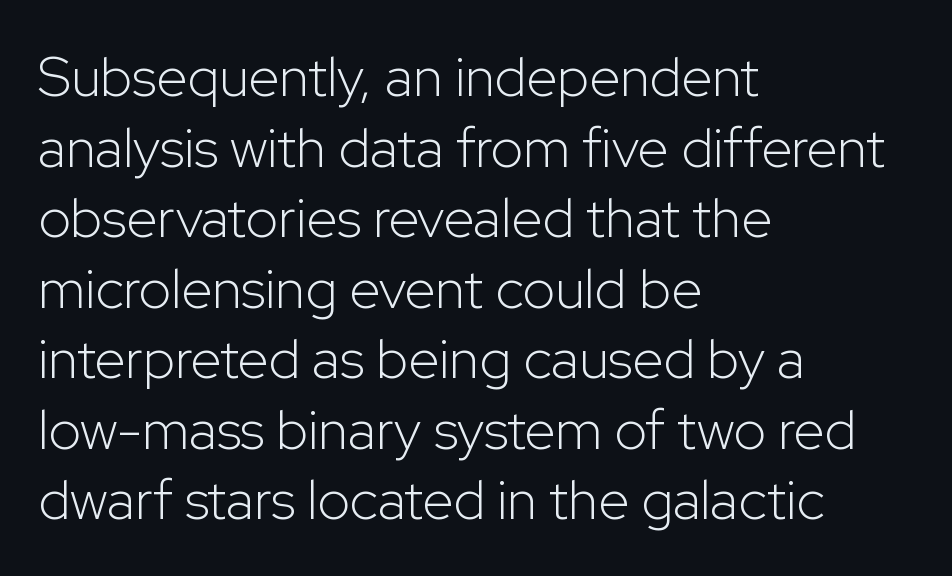
{"serif": "no", "italic": "no", "bold": "no", "weight": "light", "width": "normal", "stroke_contrast": "low", "x_height": "medium", "monospaced": "no", "underline": "no", "align": "left", "line_spacing": "normal", "line_spacing_ratio": 1.26, "letter_spacing": "normal", "letter_spacing_em": 0.0, "glyph_px": 56}
